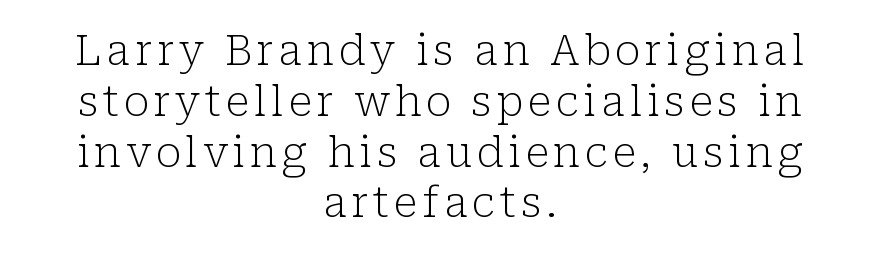
{"serif": "yes", "italic": "no", "bold": "no", "weight": "light", "width": "normal", "stroke_contrast": "low", "x_height": "medium", "monospaced": "no", "underline": "no", "align": "center", "line_spacing_ratio": 1.21, "glyph_px": 42}
